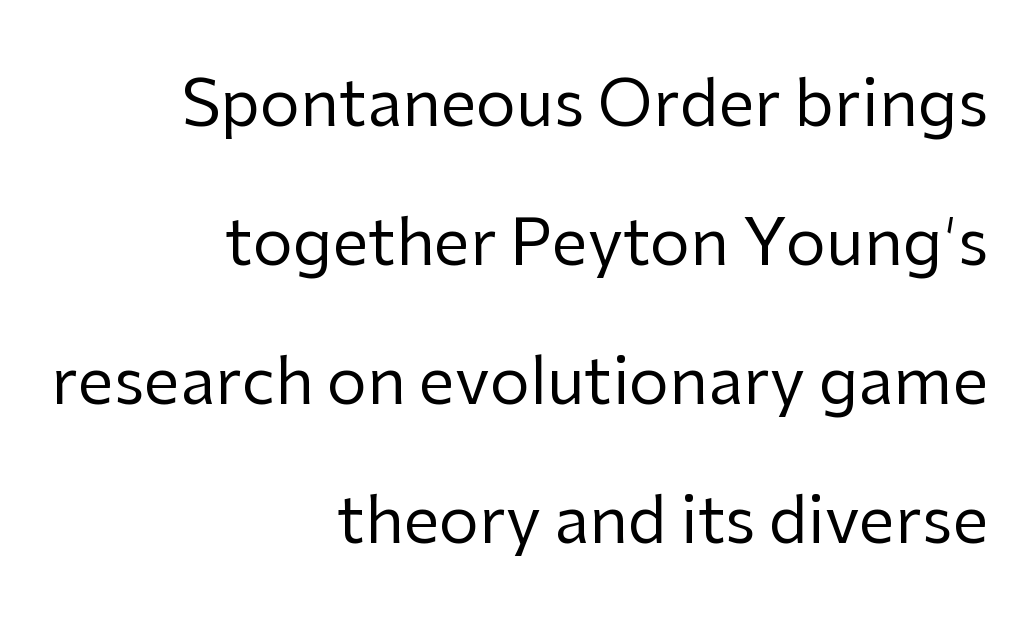
{"serif": "no", "italic": "no", "bold": "no", "weight": "regular", "width": "normal", "stroke_contrast": "low", "x_height": "medium", "monospaced": "no", "underline": "no", "align": "right", "line_spacing": "loose", "line_spacing_ratio": 2.17, "letter_spacing": "normal", "letter_spacing_em": 0.0, "glyph_px": 64}
